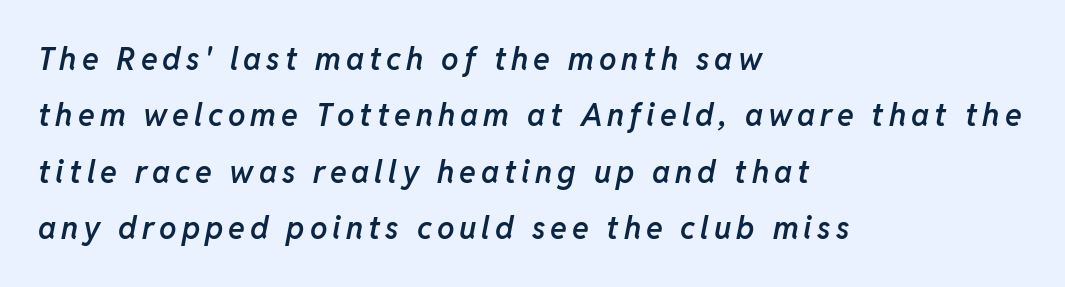
Q: Is the text bold? A: Semi-bold.
Q: Is the text italic (slanted)? A: Yes, it leans right by about 11 degrees.
Q: Is the text underlined? A: No.
Q: How is the paragraph aligned? A: Left-aligned.
Q: Width (condensed, normal, or wide)? A: Normal.
Q: Stroke contrast? A: Low.
Q: x-height? A: Medium.
Q: Monospaced? A: No.
